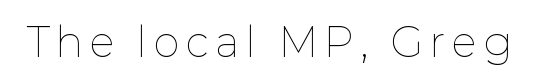
The image shows 40 px thin type, upright; set not underlined; low stroke contrast and a medium x-height.
